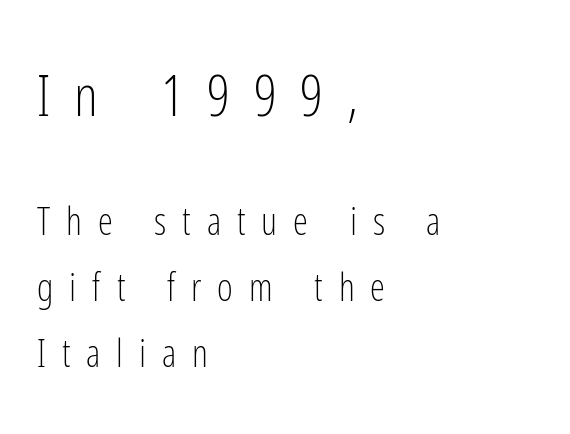
The image shows 57 px light, condensed sans-serif type, upright; set left-aligned, line spacing 1.74x, unusually wide letter spacing (+0.42 em), not underlined; the first (top) block is 1.5x larger; low stroke contrast and a medium x-height.
